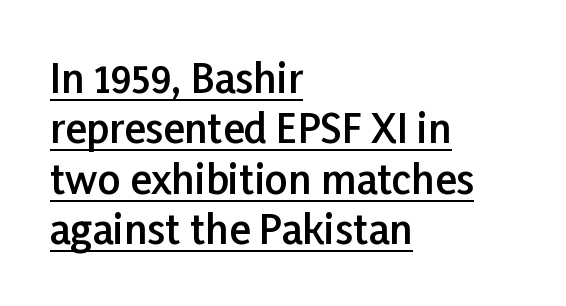
{"serif": "no", "italic": "no", "bold": "semi", "weight": "semibold", "width": "normal", "stroke_contrast": "low", "x_height": "medium", "monospaced": "no", "underline": "yes", "align": "left", "line_spacing": "normal", "line_spacing_ratio": 1.26, "letter_spacing": "normal", "letter_spacing_em": 0.0, "glyph_px": 40}
